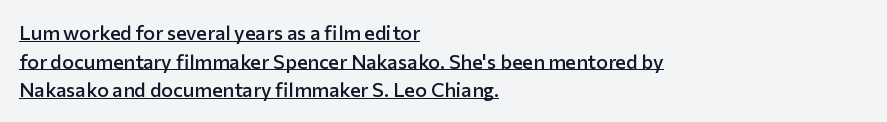
The image shows 20 px text type, upright; set left-aligned, normal line spacing (1.43x), normal letter spacing, underlined.
